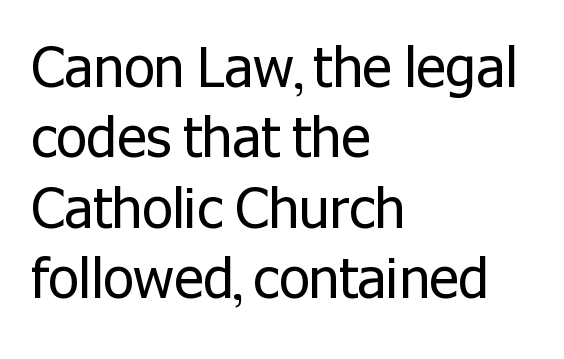
The image shows 55 px regular-weight sans-serif type, upright; set left-aligned, normal line spacing (1.28x), normal letter spacing, not underlined; low stroke contrast and a medium x-height.
